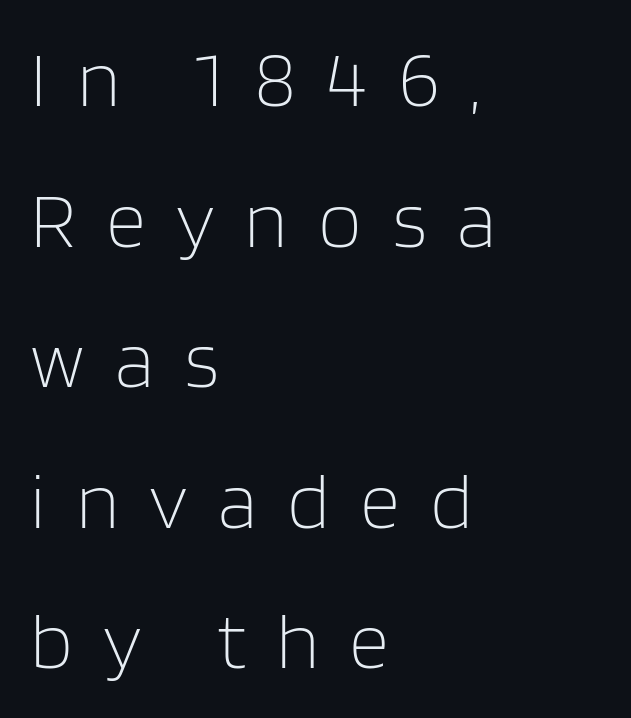
Q: Is the text bold? A: No.
Q: Is the text italic (slanted)? A: No, it is upright.
Q: Is the typeface a serif or a sans-serif typeface? A: Sans-serif.
Q: Is the text underlined? A: No.
Q: How is the paragraph aligned? A: Left-aligned.
Q: Is the spacing between letters normal or unusually wide? A: Unusually wide.
Q: Width (condensed, normal, or wide)? A: Normal.
Q: Stroke contrast? A: Low.
Q: x-height? A: Large.
Q: Monospaced? A: No.
